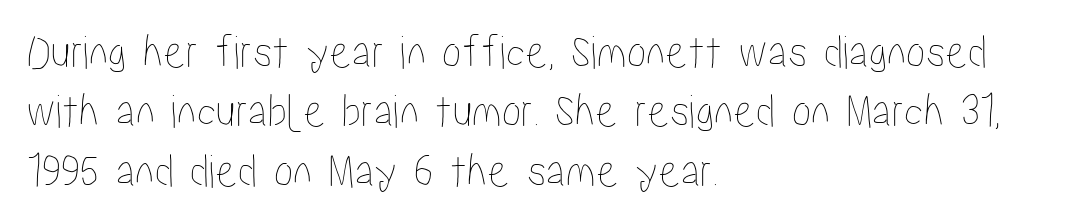
{"italic": "no", "width": "condensed", "stroke_contrast": "low", "x_height": "medium", "monospaced": "no", "underline": "no", "align": "left", "line_spacing_ratio": 1.21, "letter_spacing": "normal", "letter_spacing_em": 0.0, "glyph_px": 49}
